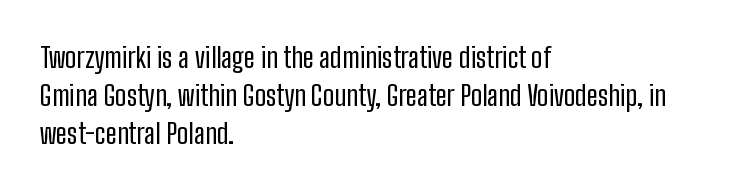
The image shows 28 px regular-weight, condensed sans-serif type, upright; set left-aligned, normal line spacing (1.35x), normal letter spacing, not underlined; low stroke contrast and a medium x-height.
